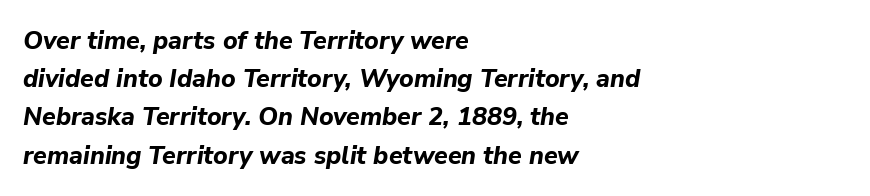
{"italic": "yes", "lean": "right", "slant_degrees": 9, "bold": "yes", "underline": "no", "align": "left", "line_spacing": "normal", "line_spacing_ratio": 1.53, "letter_spacing": "normal", "letter_spacing_em": 0.0, "glyph_px": 25}
